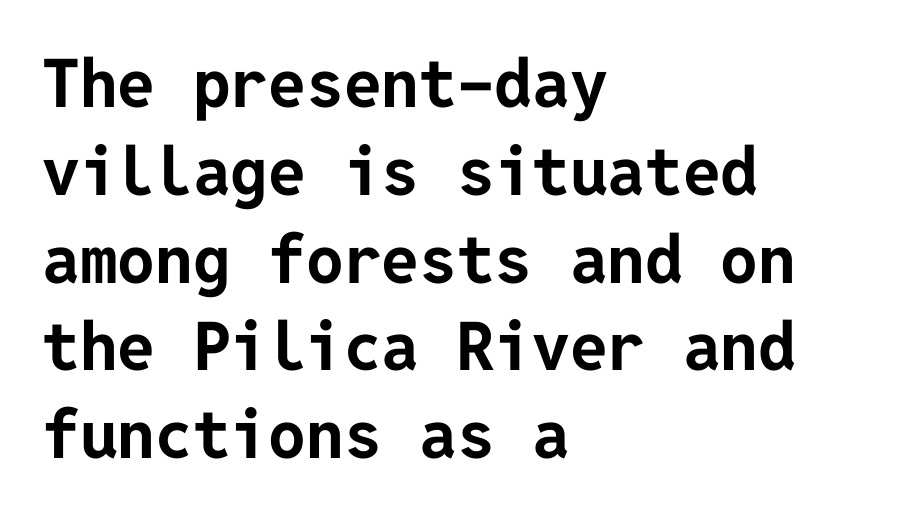
The image shows 67 px bold sans-serif type, upright; set left-aligned, normal line spacing (1.31x), normal letter spacing, not underlined; low stroke contrast and a medium x-height.
